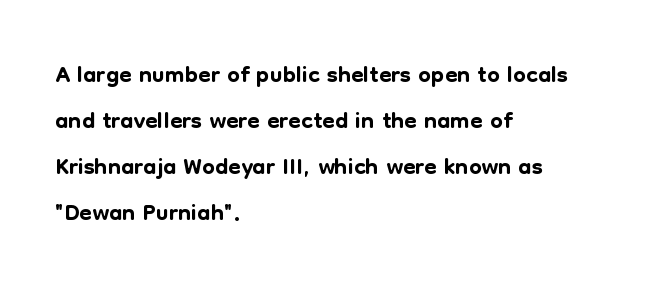
Q: Is the text italic (slanted)? A: No, it is upright.
Q: Is the typeface a serif or a sans-serif typeface? A: Sans-serif.
Q: Is the text underlined? A: No.
Q: How is the paragraph aligned? A: Left-aligned.
Q: Is the spacing between letters normal or unusually wide? A: Normal.
Q: Is the spacing between lines tight, normal or loose? A: Normal.
Q: Width (condensed, normal, or wide)? A: Normal.
Q: Stroke contrast? A: Low.
Q: x-height? A: Medium.
Q: Monospaced? A: No.
